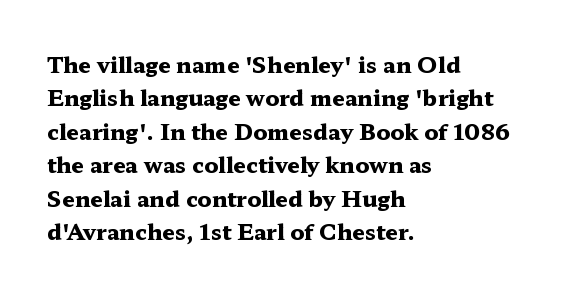
{"italic": "no", "bold": "yes", "underline": "no", "align": "left", "line_spacing": "normal", "line_spacing_ratio": 1.52, "letter_spacing": "normal", "letter_spacing_em": 0.0, "glyph_px": 22}
